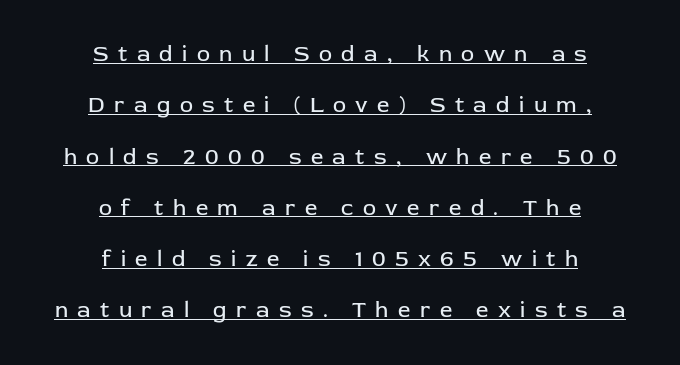
The image shows 22 px text type, upright; set centered, loose line spacing (2.33x), unusually wide letter spacing (+0.43 em), underlined.
